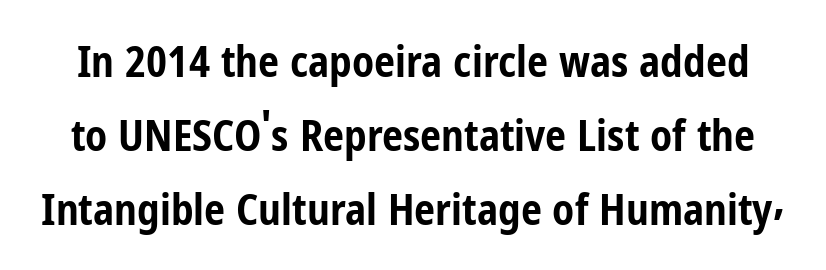
Does the type have serifs? No, each stem ends abruptly. Check the space under the baseline: it is left empty. Each word holds together tightly as a unit, with standard inter-letter gaps. A full-strength bold gives these letters their thick strokes. The font's upright variant was chosen for this text. The letters advance in unequal steps, a hallmark of proportional type.
